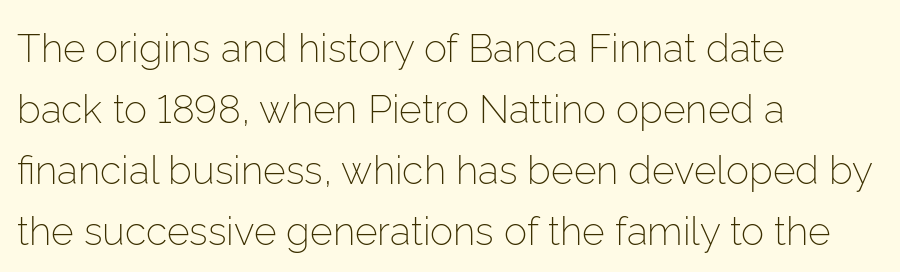
Font category for this specimen: sans-serif. Any mark beneath the type? The region is blank. Compared with a typical body face, this is equally light or lighter still. Each letter keeps its own natural width here, so spacing adapts to shape.
